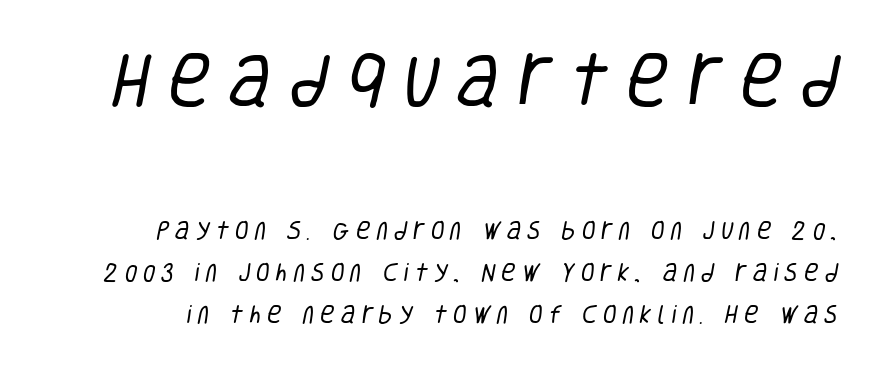
Type without underlining. Looks like regular typesetting: each glyph gets only the width it needs. Compare the two chunks: the upper has the greater cap height. The face looks like a standard text weight, possibly lighter. The passage shown is typeset with a sans-serif family. The rendering inserts visible extra space after every character.
